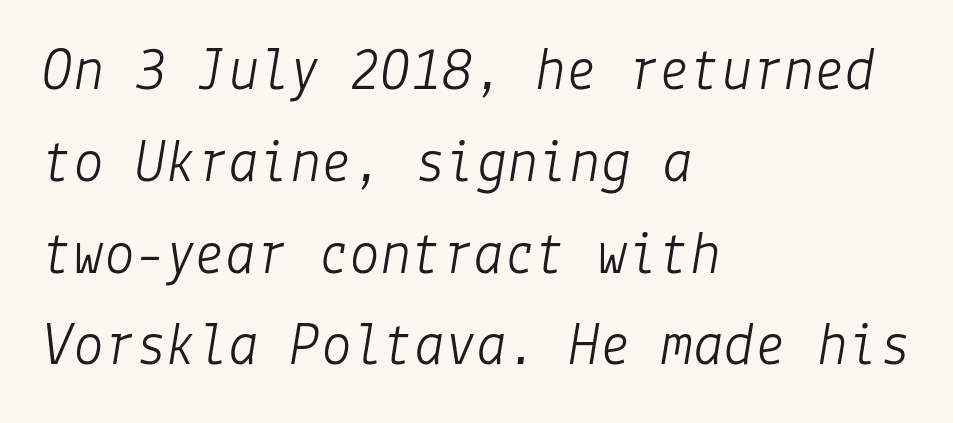
{"italic": "yes", "lean": "right", "slant_degrees": 9, "bold": "no", "weight": "light", "width": "normal", "stroke_contrast": "low", "x_height": "medium", "underline": "no", "align": "left", "line_spacing": "normal", "line_spacing_ratio": 1.48, "letter_spacing": "normal", "letter_spacing_em": 0.0, "glyph_px": 62}
